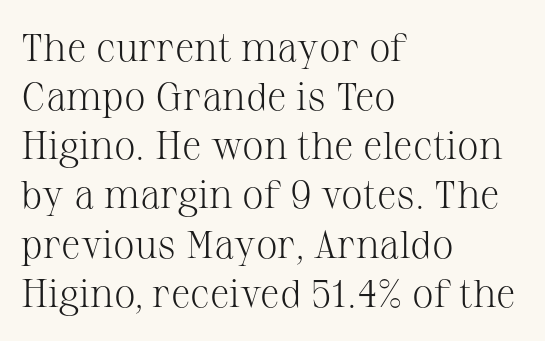
Q: Is the text bold? A: No.
Q: Is the text italic (slanted)? A: No, it is upright.
Q: Is the typeface a serif or a sans-serif typeface? A: Serif.
Q: Is the text underlined? A: No.
Q: How is the paragraph aligned? A: Left-aligned.
Q: Is the spacing between letters normal or unusually wide? A: Normal.
Q: Is the spacing between lines tight, normal or loose? A: Normal.
Q: Width (condensed, normal, or wide)? A: Normal.
Q: Stroke contrast? A: Medium.
Q: x-height? A: Medium.
Q: Monospaced? A: No.
